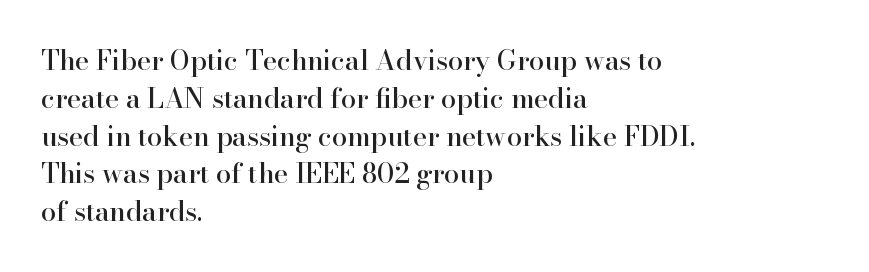
The ragged edge is on the right, which tells us the setting is flush left. Underline: absent. Does the leading feel generous? No, just average. The type is set solid horizontally, with unmodified tracking.
